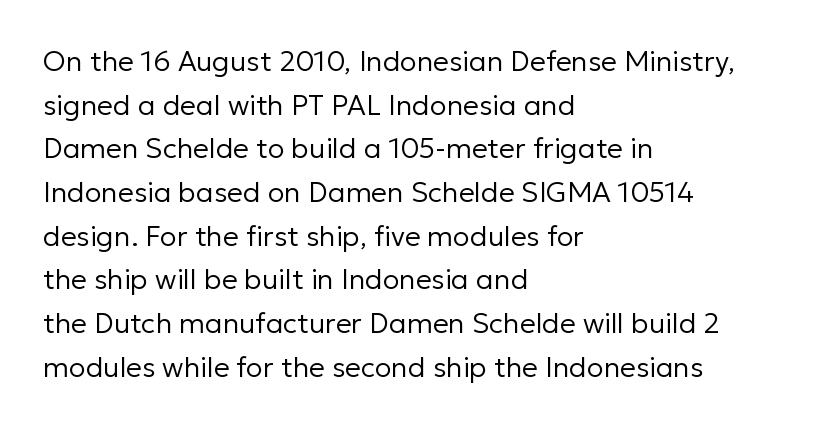
The image shows 28 px regular-weight sans-serif type, upright; set left-aligned, normal line spacing (1.56x), normal letter spacing, not underlined; low stroke contrast and a medium x-height.
